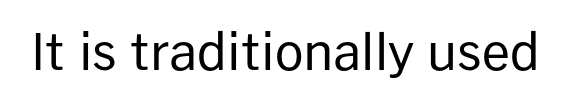
The image shows 50 px regular-weight sans-serif type, upright; set normal letter spacing, not underlined; low stroke contrast and a medium x-height.
